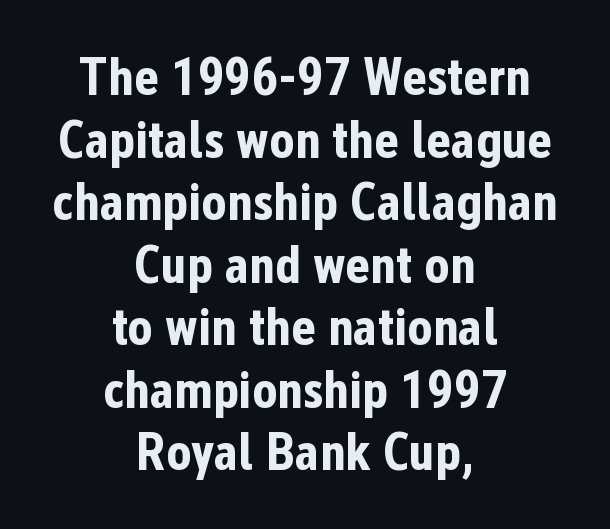
The image shows 53 px bold, condensed sans-serif type, upright; set centered, line spacing 1.18x, normal letter spacing, not underlined; low stroke contrast and a medium x-height.
